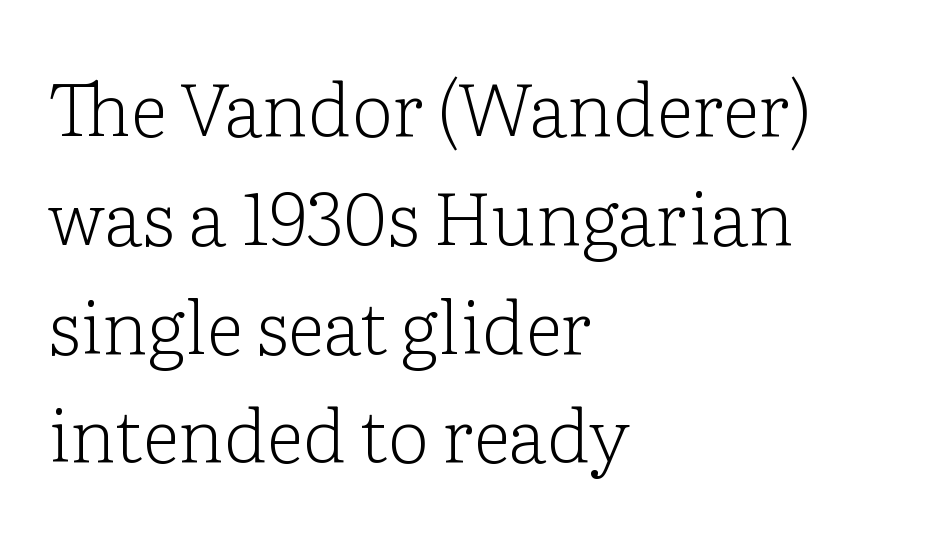
The lettering stays uniformly vertical, giving the passage a roman look. Yep, those are serifs on the letters. Every row of glyphs begins at an identical x-position on the left. Compared with typical paragraphs, the rows here are spaced about the same.
